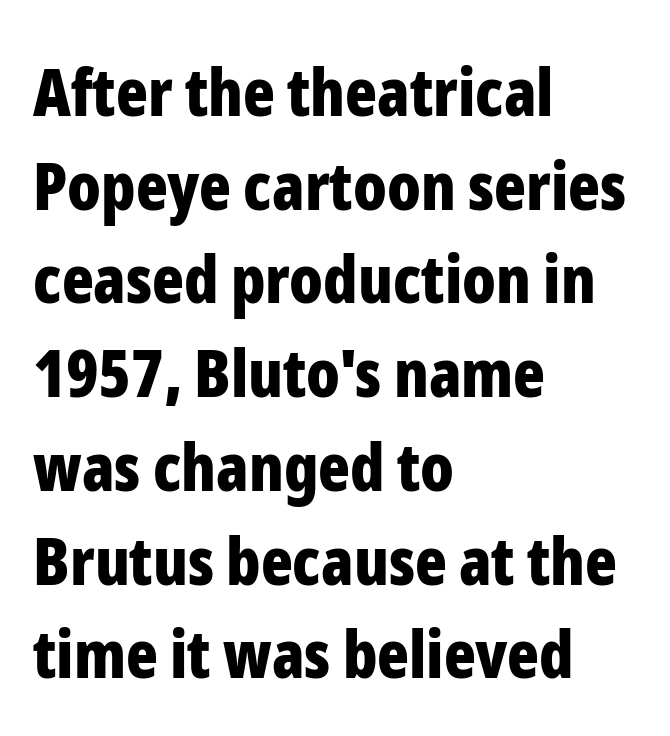
Q: Is the text bold? A: Yes.
Q: Is the text italic (slanted)? A: No, it is upright.
Q: Is the typeface a serif or a sans-serif typeface? A: Sans-serif.
Q: Is the text underlined? A: No.
Q: How is the paragraph aligned? A: Left-aligned.
Q: Is the spacing between letters normal or unusually wide? A: Normal.
Q: Is the spacing between lines tight, normal or loose? A: Normal.
Q: Width (condensed, normal, or wide)? A: Condensed.
Q: Stroke contrast? A: Low.
Q: x-height? A: Medium.
Q: Monospaced? A: No.
